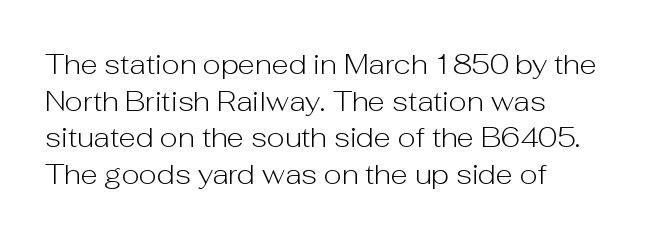
Q: Is the text bold? A: No.
Q: Is the text italic (slanted)? A: No, it is upright.
Q: Is the typeface a serif or a sans-serif typeface? A: Sans-serif.
Q: Is the text underlined? A: No.
Q: How is the paragraph aligned? A: Left-aligned.
Q: Is the spacing between letters normal or unusually wide? A: Normal.
Q: Is the spacing between lines tight, normal or loose? A: Normal.
Q: Width (condensed, normal, or wide)? A: Normal.
Q: Stroke contrast? A: Low.
Q: x-height? A: Medium.
Q: Monospaced? A: No.
